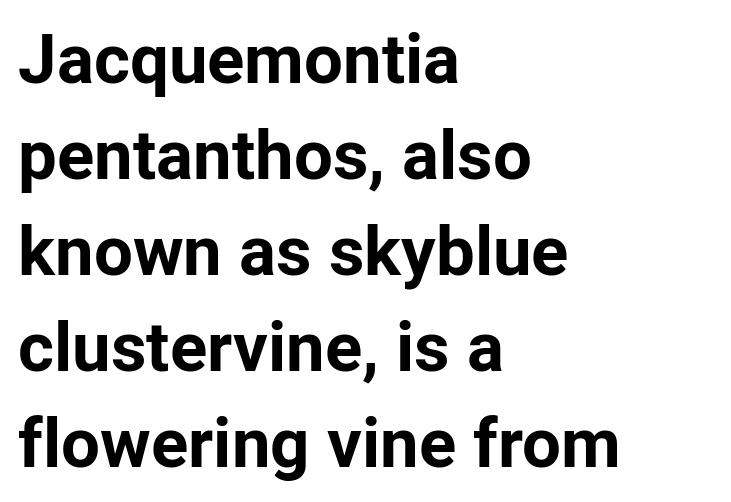
Q: Is the text bold? A: Yes.
Q: Is the text italic (slanted)? A: No, it is upright.
Q: Is the typeface a serif or a sans-serif typeface? A: Sans-serif.
Q: Is the text underlined? A: No.
Q: How is the paragraph aligned? A: Left-aligned.
Q: Is the spacing between letters normal or unusually wide? A: Normal.
Q: Is the spacing between lines tight, normal or loose? A: Normal.
Q: Width (condensed, normal, or wide)? A: Normal.
Q: Stroke contrast? A: Low.
Q: x-height? A: Medium.
Q: Monospaced? A: No.
